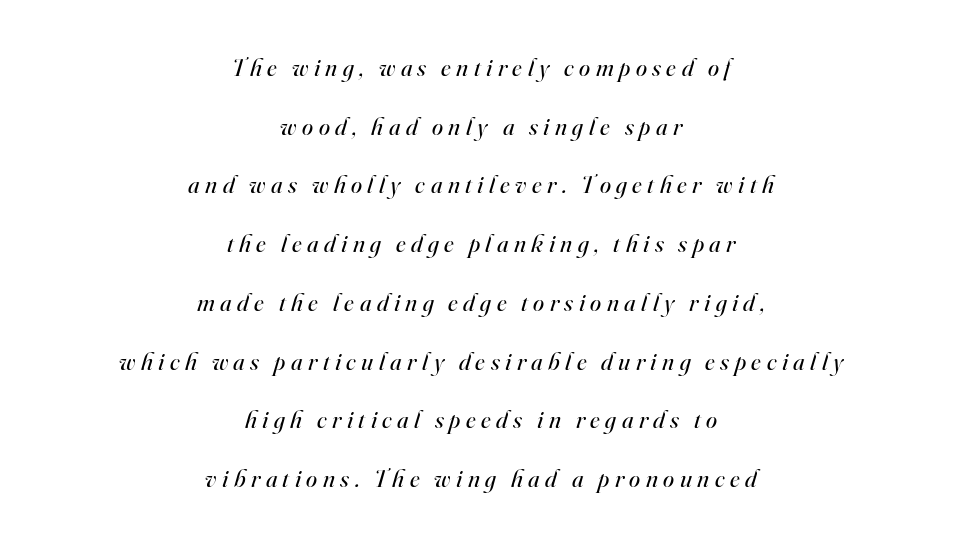
One-word summary of the alignment: center. Weight class: somewhere from thin through regular. The rendering applies a slant to the glyphs. The type is letterspaced generously, with wide tracking. Rows of type keep a wide berth in the vertical direction. Glance below the letters and you will spot only blank space.
